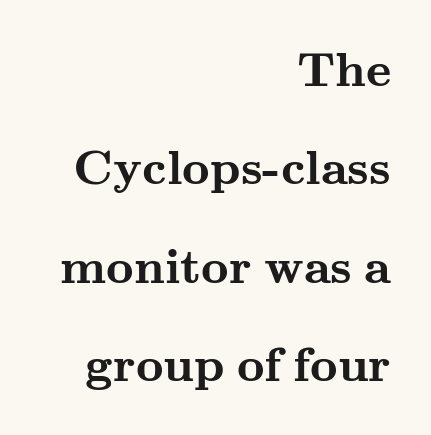
The image shows 48 px semibold, wide serif type, upright; set right-aligned, loose line spacing (2.05x), normal letter spacing, not underlined; medium stroke contrast and a small x-height.
